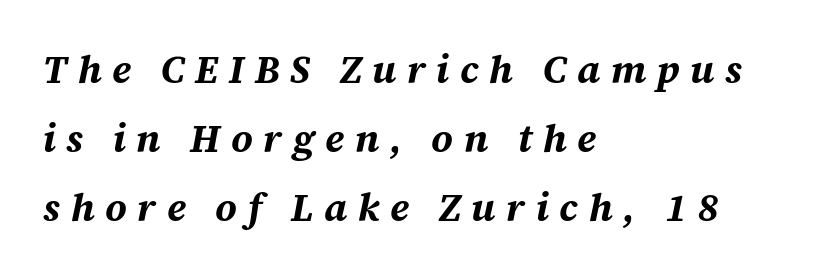
Line beginnings align vertically; line endings do not. These lines are rendered in a variable-pitch font. Is the letter spacing exaggerated? Yes — the characters are pushed far apart. An italicized treatment has been applied to the whole sample.
